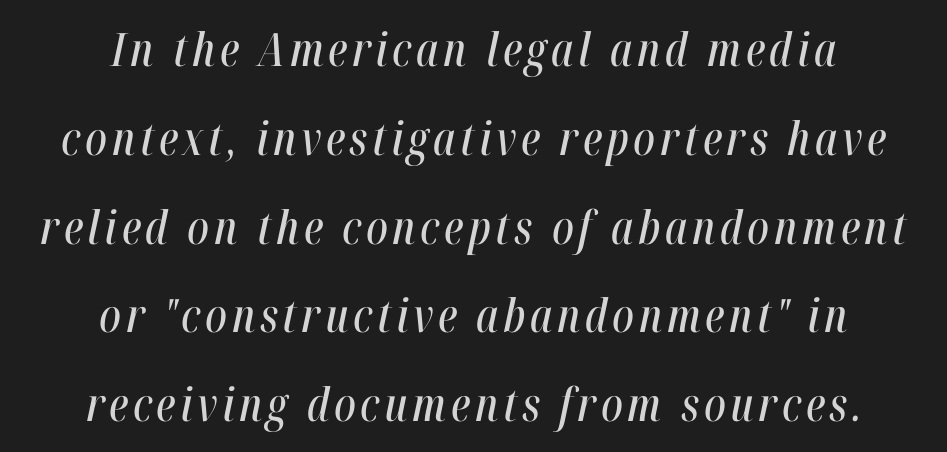
The image shows 46 px condensed type, italic (leaning right); set centered, loose line spacing (1.93x), not underlined; high stroke contrast and a medium x-height.
